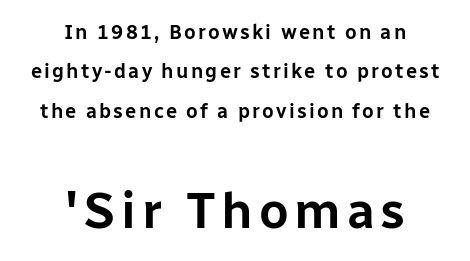
Interline gaps are noticeably wide in this sample. The passage shown is typeset with a sans-serif family. These lines stack symmetrically, like a column narrowing and widening about its center. The font's upright variant was chosen for this text.
